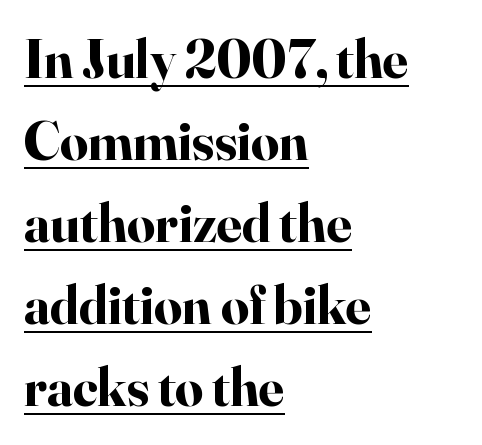
Q: Is the text bold? A: Yes.
Q: Is the text italic (slanted)? A: No, it is upright.
Q: Is the typeface a serif or a sans-serif typeface? A: Serif.
Q: Is the text underlined? A: Yes.
Q: How is the paragraph aligned? A: Left-aligned.
Q: Is the spacing between letters normal or unusually wide? A: Normal.
Q: Is the spacing between lines tight, normal or loose? A: Normal.
Q: Width (condensed, normal, or wide)? A: Normal.
Q: Stroke contrast? A: High.
Q: x-height? A: Small.
Q: Monospaced? A: No.
